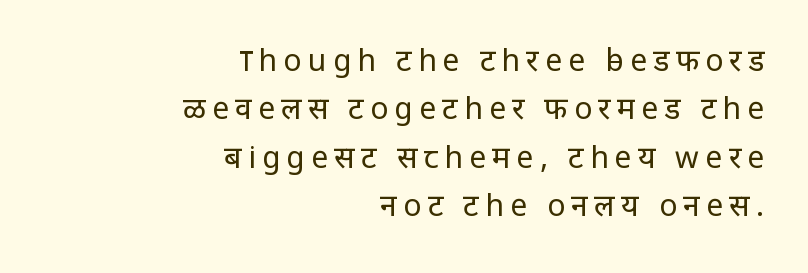
The image shows 30 px regular-weight sans-serif type, upright; set right-aligned, normal line spacing (1.61x), unusually wide letter spacing (+0.21 em), not underlined; low stroke contrast and a medium x-height.
